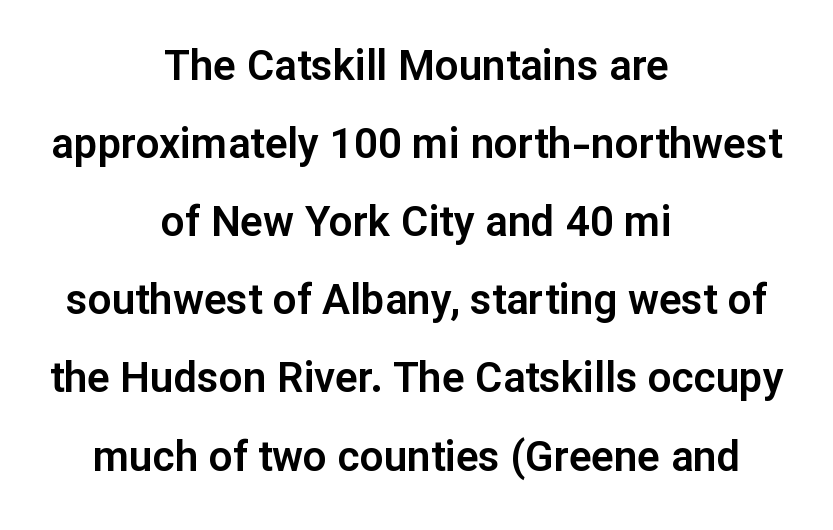
The image shows 42 px sans-serif type, upright; set centered, line spacing 1.86x, normal letter spacing, not underlined; low stroke contrast and a medium x-height.
